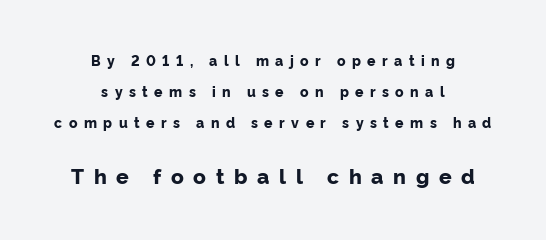
The image shows 21 px bold type, upright; set centered, loose line spacing (2.21x), unusually wide letter spacing (+0.46 em), not underlined; the second (bottom) block is 1.5x larger.
